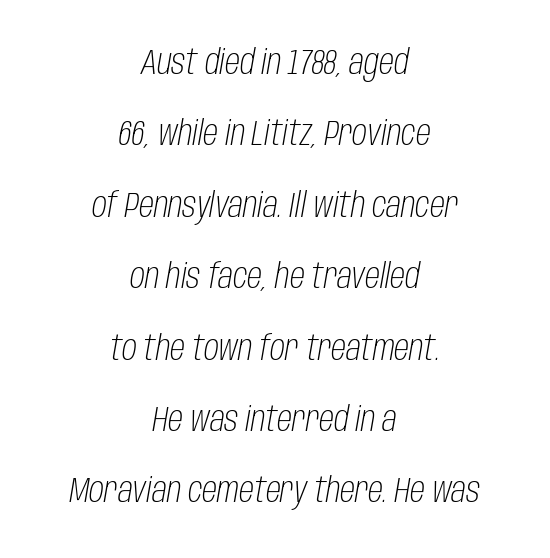
{"italic": "yes", "lean": "right", "slant_degrees": 10, "bold": "no", "weight": "light", "width": "condensed", "stroke_contrast": "low", "x_height": "large", "monospaced": "no", "underline": "no", "align": "center", "line_spacing": "loose", "line_spacing_ratio": 2.1, "letter_spacing": "normal", "letter_spacing_em": 0.0, "glyph_px": 34}
